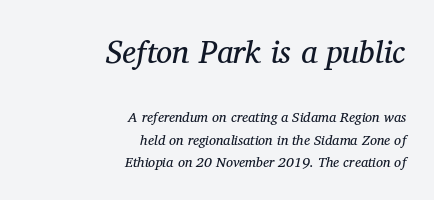
The image shows 32 px regular-weight serif type, italic (leaning right); set right-aligned, normal line spacing (1.63x), normal letter spacing, not underlined; the first (top) block is 2.29x larger; medium stroke contrast and a medium x-height.
